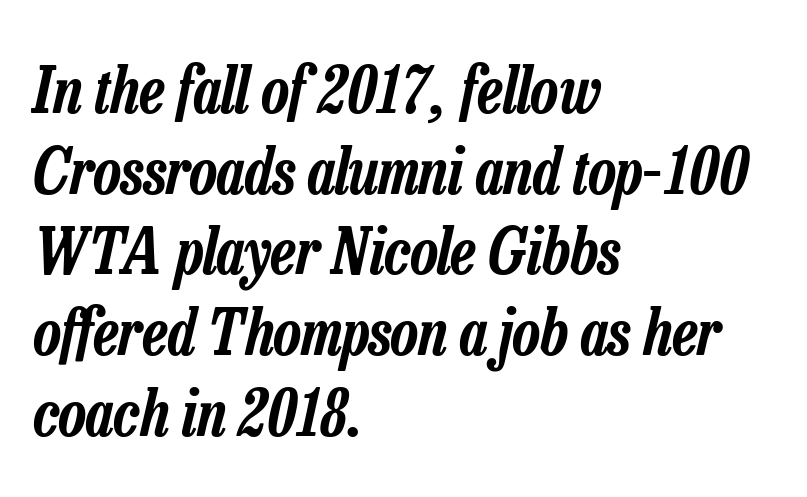
The image shows 63 px condensed type, italic (leaning right); set left-aligned, normal line spacing (1.28x), normal letter spacing, not underlined; low stroke contrast and a medium x-height.
